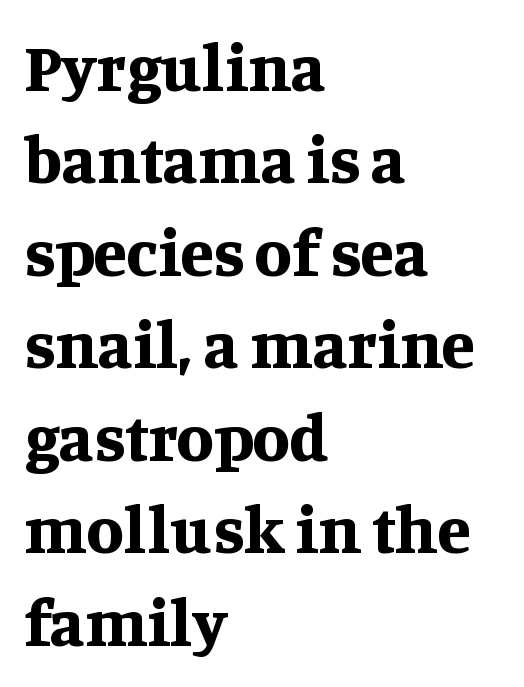
Q: Is the text bold? A: Yes.
Q: Is the text italic (slanted)? A: No, it is upright.
Q: Is the typeface a serif or a sans-serif typeface? A: Serif.
Q: Is the text underlined? A: No.
Q: How is the paragraph aligned? A: Left-aligned.
Q: Is the spacing between letters normal or unusually wide? A: Normal.
Q: Is the spacing between lines tight, normal or loose? A: Normal.
Q: Width (condensed, normal, or wide)? A: Normal.
Q: Stroke contrast? A: Medium.
Q: x-height? A: Large.
Q: Monospaced? A: No.
